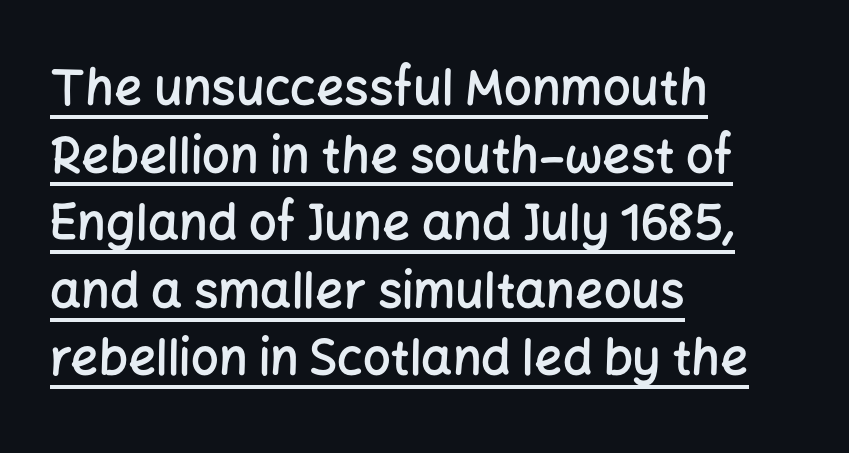
{"serif": "no", "italic": "no", "bold": "semi", "weight": "semibold", "width": "normal", "stroke_contrast": "low", "x_height": "medium", "monospaced": "no", "underline": "yes", "align": "left", "line_spacing": "normal", "line_spacing_ratio": 1.38, "letter_spacing": "normal", "letter_spacing_em": 0.0, "glyph_px": 49}
